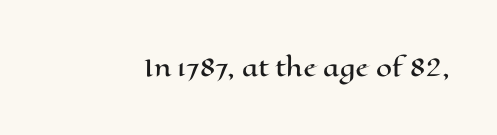
Each word holds together tightly as a unit, with standard inter-letter gaps. Posture: upright roman. The specimen omits any rule beneath the text block's lines.
